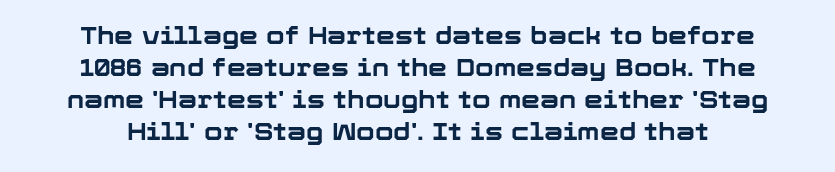
Q: Is the text bold? A: Yes.
Q: Is the text italic (slanted)? A: No, it is upright.
Q: Is the text underlined? A: No.
Q: Is the spacing between letters normal or unusually wide? A: Normal.
Q: Is the spacing between lines tight, normal or loose? A: Normal.
